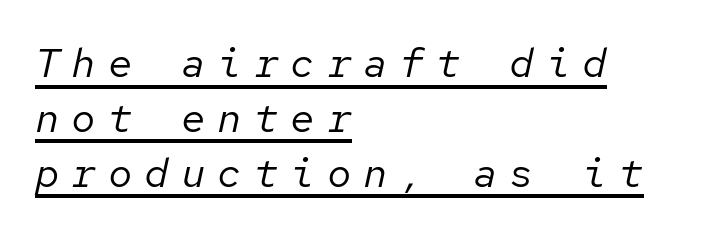
Vertically, the passage feels balanced, rows spaced as you'd expect. How are the letters spaced? Widely, with obvious added tracking. Is the type heavy? It reads as light-to-regular instead. This sample carries an underscore along the baseline area. Looks like terminal output: every glyph gets an equal slot.
